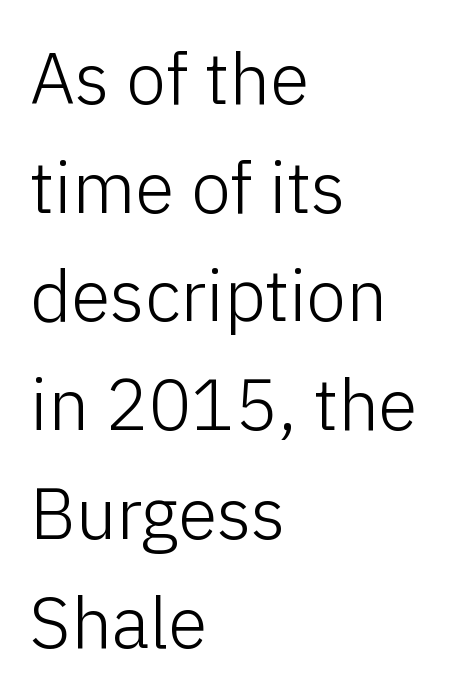
The letterforms sit shoulder to shoulder at normal distance. This sample is left-justified, so line endings fall wherever the words run out. Plain, unruled lines of type. Varying glyph widths throughout — classic text-font behaviour.
